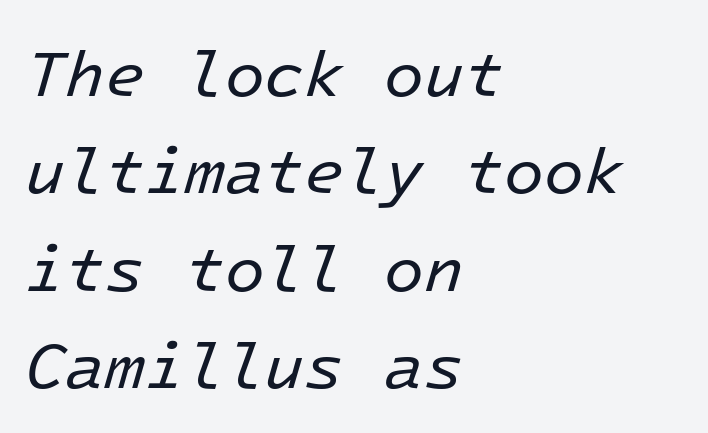
{"italic": "yes", "lean": "right", "slant_degrees": 16, "bold": "no", "weight": "regular", "width": "normal", "stroke_contrast": "low", "x_height": "medium", "monospaced": "yes", "underline": "no", "align": "left", "line_spacing": "normal", "line_spacing_ratio": 1.5, "letter_spacing": "normal", "letter_spacing_em": 0.0, "glyph_px": 65}
